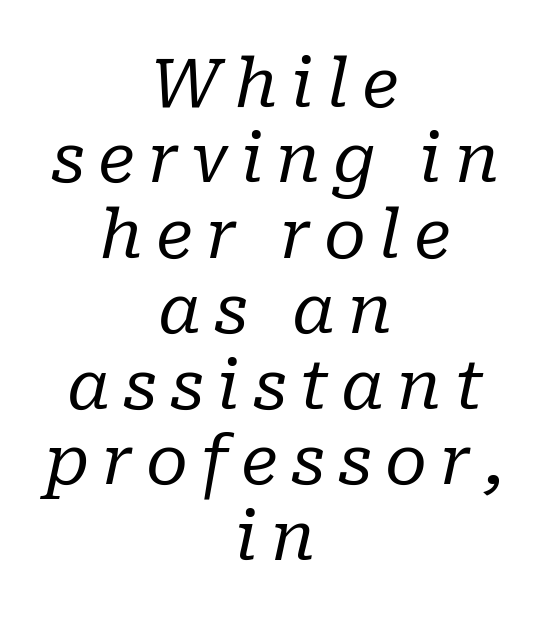
Serif or sans? Serif — the stroke terminals have little feet. You could not count columns in this text — the font is proportionally spaced. Underline: absent. Style check: oblique. Is the stroke heavy? The answer is a plain regular-or-lighter. Centered paragraph, ragged on both sides.
